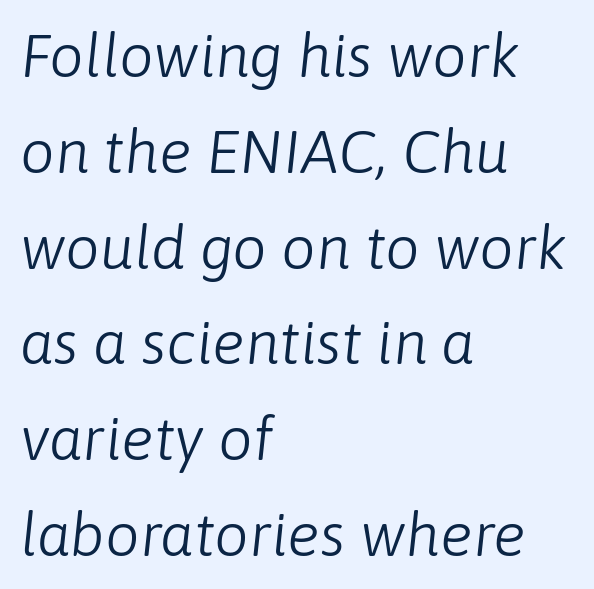
The image shows 61 px light type, italic (leaning right); set left-aligned, normal line spacing (1.57x), normal letter spacing, not underlined; low stroke contrast and a medium x-height.
